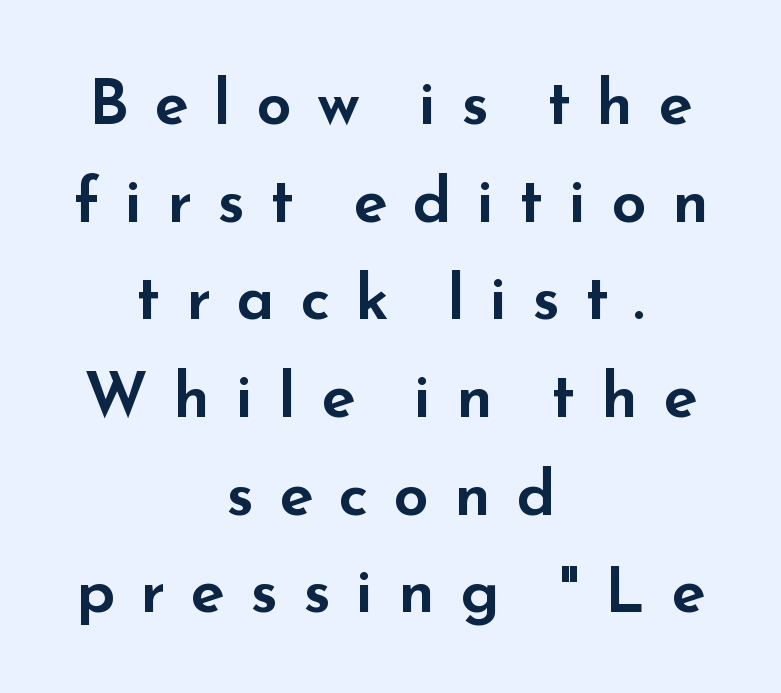
The image shows 63 px wide sans-serif type, upright; set centered, normal line spacing (1.55x), unusually wide letter spacing (+0.4 em), not underlined; low stroke contrast and a small x-height.
